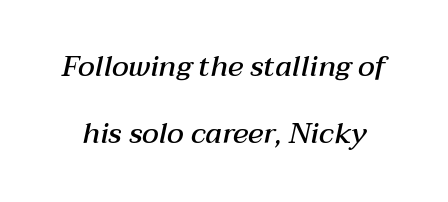
The image shows 29 px semibold type, italic (leaning right); set loose line spacing (2.32x), normal letter spacing, not underlined; medium stroke contrast and a medium x-height.
